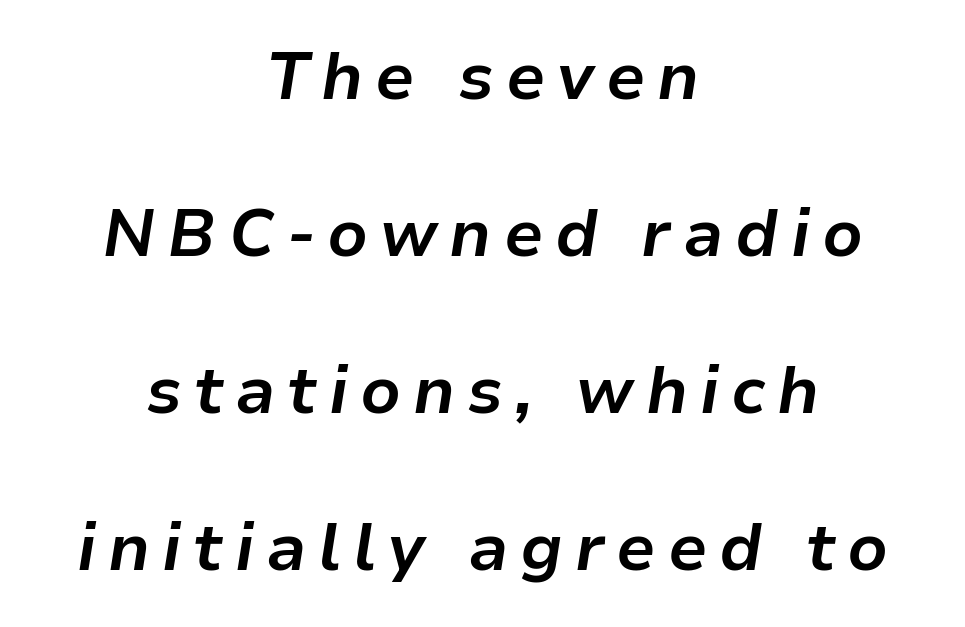
Q: Is the text bold? A: Yes.
Q: Is the text italic (slanted)? A: Yes, it leans right by about 9 degrees.
Q: Is the text underlined? A: No.
Q: How is the paragraph aligned? A: Centered.
Q: Is the spacing between lines tight, normal or loose? A: Loose.
Q: Width (condensed, normal, or wide)? A: Normal.
Q: Stroke contrast? A: Low.
Q: x-height? A: Medium.
Q: Monospaced? A: No.
